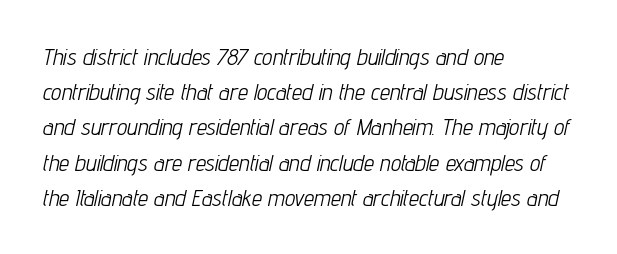
The image shows 23 px text type, italic (leaning right); set left-aligned, normal line spacing (1.53x), normal letter spacing, not underlined.
